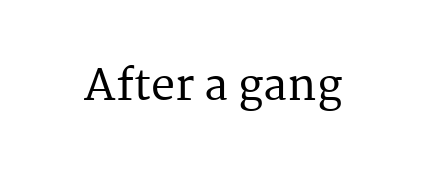
{"serif": "yes", "italic": "no", "width": "normal", "stroke_contrast": "medium", "x_height": "medium", "monospaced": "no", "underline": "no", "letter_spacing": "normal", "letter_spacing_em": 0.0, "glyph_px": 43}
